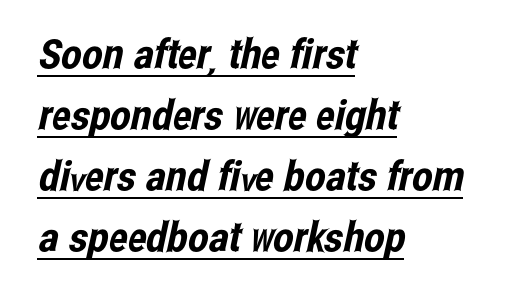
Q: Is the typeface a serif or a sans-serif typeface? A: Sans-serif.
Q: Is the text underlined? A: Yes.
Q: How is the paragraph aligned? A: Left-aligned.
Q: Is the spacing between letters normal or unusually wide? A: Normal.
Q: Is the spacing between lines tight, normal or loose? A: Normal.
Q: Width (condensed, normal, or wide)? A: Condensed.
Q: Stroke contrast? A: Low.
Q: x-height? A: Medium.
Q: Monospaced? A: No.
